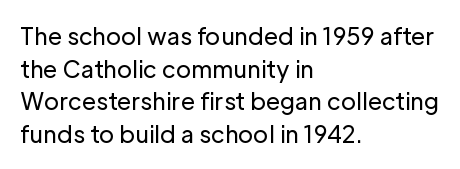
Characters follow at the spacing the type designer built in. The letterforms sit at book weight or below. Rendered with straight, roman letterforms. The rows are spaced the way most documents space them. The strip under each line holds only bare page.
